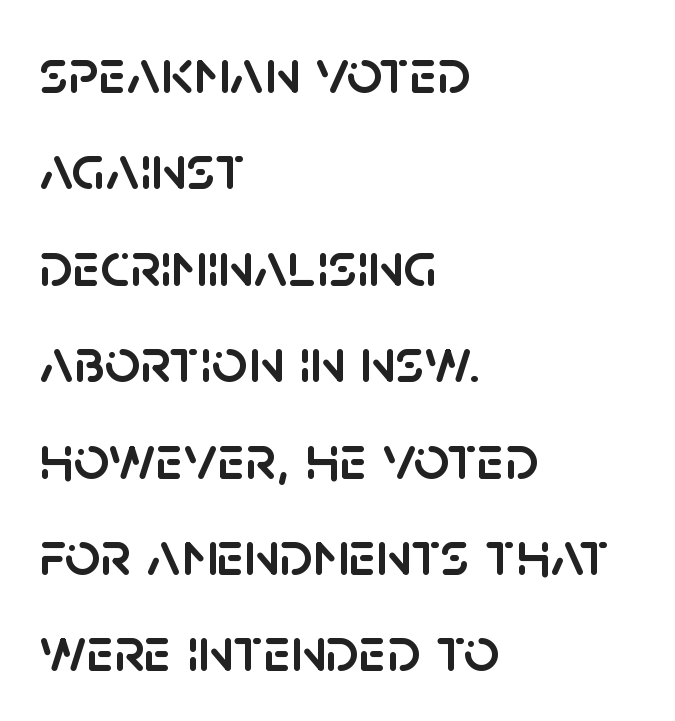
The image shows 63 px sans-serif type, upright; set left-aligned, normal line spacing (1.53x), normal letter spacing, not underlined; low stroke contrast and a large x-height.
